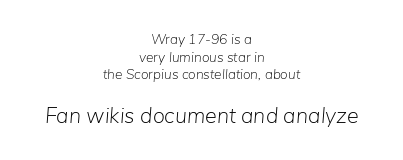
The image shows 22 px text type, italic (leaning right); set centered, normal line spacing (1.26x), normal letter spacing, not underlined; the second (bottom) block is 1.57x larger.
